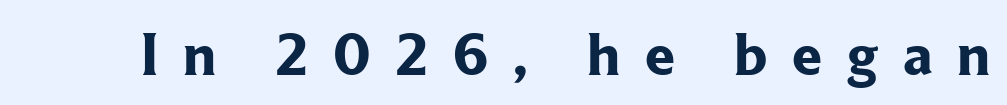
The image shows 60 px bold serif type, upright; set unusually wide letter spacing (+0.41 em), not underlined; low stroke contrast and a medium x-height.
